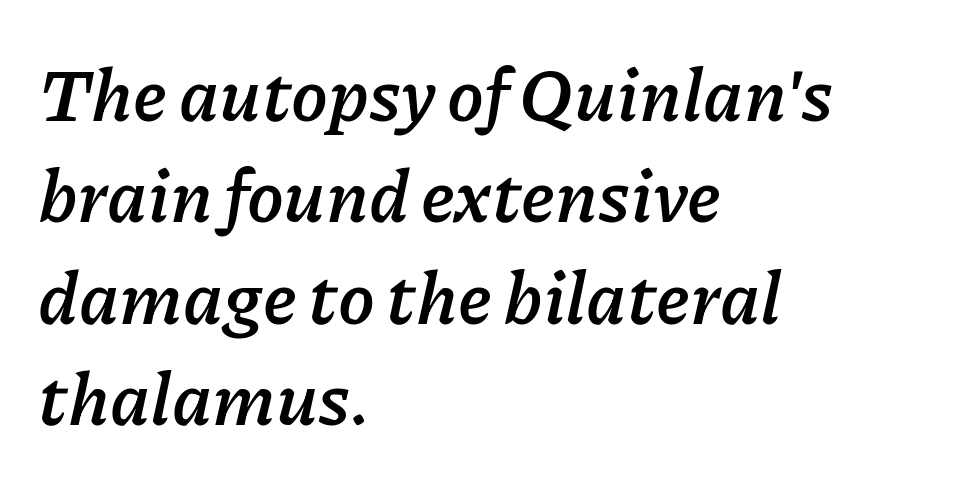
Q: Is the text bold? A: Yes.
Q: Is the text italic (slanted)? A: Yes, it leans right by about 11 degrees.
Q: Is the text underlined? A: No.
Q: How is the paragraph aligned? A: Left-aligned.
Q: Is the spacing between letters normal or unusually wide? A: Normal.
Q: Is the spacing between lines tight, normal or loose? A: Normal.
Q: Width (condensed, normal, or wide)? A: Normal.
Q: Stroke contrast? A: Low.
Q: x-height? A: Medium.
Q: Monospaced? A: No.
